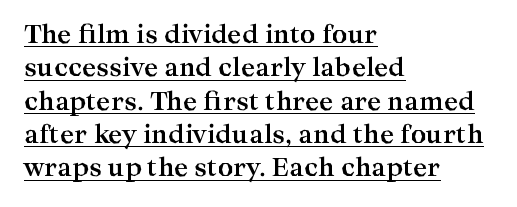
The image shows 24 px bold type, upright; set left-aligned, normal line spacing (1.39x), normal letter spacing, underlined.
